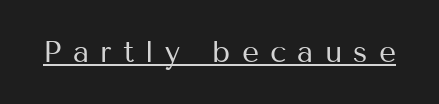
{"serif": "no", "italic": "no", "bold": "no", "weight": "regular", "width": "normal", "stroke_contrast": "medium", "x_height": "medium", "monospaced": "no", "underline": "yes", "letter_spacing": "wide", "letter_spacing_em": 0.37, "glyph_px": 30}
